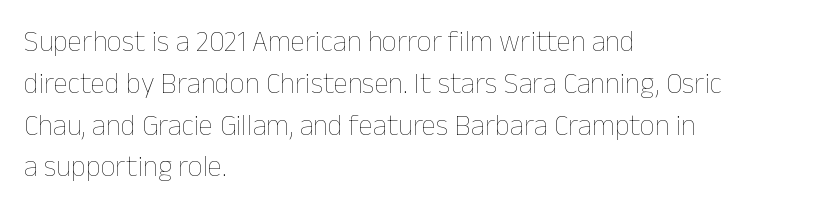
{"italic": "no", "bold": "no", "weight": "thin", "width": "normal", "stroke_contrast": "low", "x_height": "medium", "monospaced": "no", "underline": "no", "align": "left", "line_spacing": "normal", "line_spacing_ratio": 1.44, "letter_spacing": "normal", "letter_spacing_em": 0.0, "glyph_px": 29}
